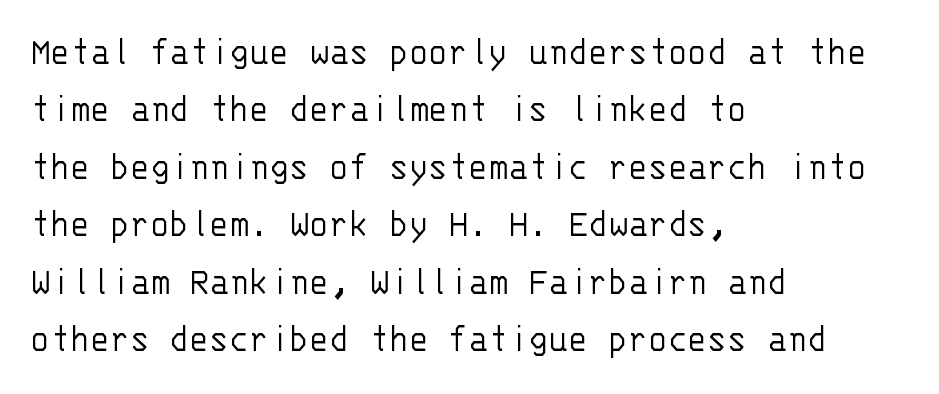
Compared with a typical body face, this is equally light or lighter still. Designer's note — italics off, roman on. Baseline-to-baseline distance is the conventional proportion of letter height. You could call the tracking neutral — neither tight nor loose. The passage shown is typed in a monospace face where columns stay perfectly aligned. Letters rest on an invisible, unmarked baseline.
